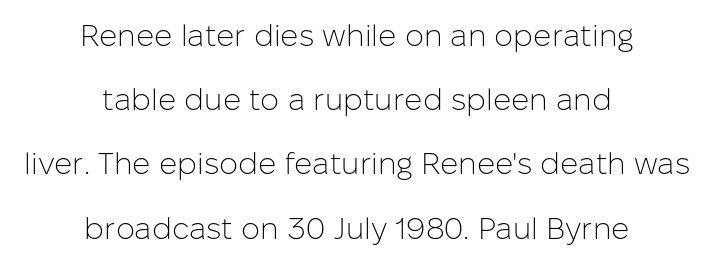
Q: Is the text bold? A: No.
Q: Is the text italic (slanted)? A: No, it is upright.
Q: Is the typeface a serif or a sans-serif typeface? A: Sans-serif.
Q: Is the text underlined? A: No.
Q: How is the paragraph aligned? A: Centered.
Q: Is the spacing between letters normal or unusually wide? A: Normal.
Q: Is the spacing between lines tight, normal or loose? A: Loose.
Q: Width (condensed, normal, or wide)? A: Normal.
Q: Stroke contrast? A: Low.
Q: x-height? A: Medium.
Q: Monospaced? A: No.
